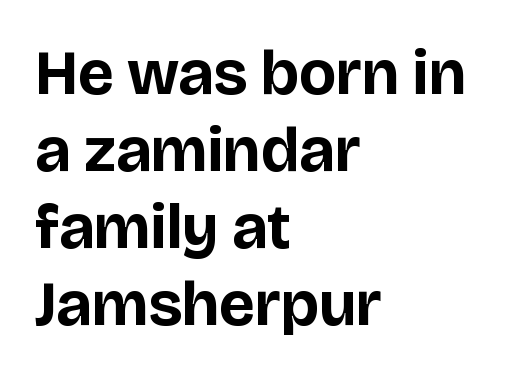
The image shows 63 px bold sans-serif type, upright; set left-aligned, line spacing 1.22x, normal letter spacing, not underlined; low stroke contrast and a large x-height.
